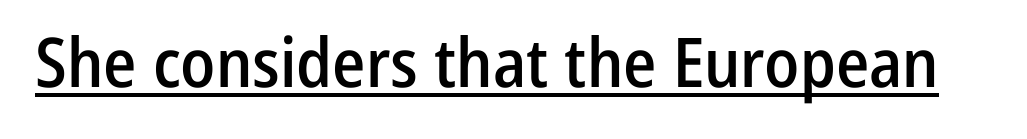
The image shows 68 px semibold, condensed sans-serif type, upright; set normal letter spacing, underlined; low stroke contrast and a medium x-height.
